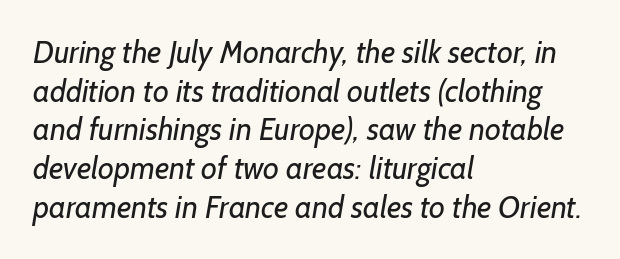
The image shows 31 px regular-weight sans-serif type; set left-aligned, normal line spacing (1.25x), normal letter spacing, not underlined; low stroke contrast and a medium x-height.
